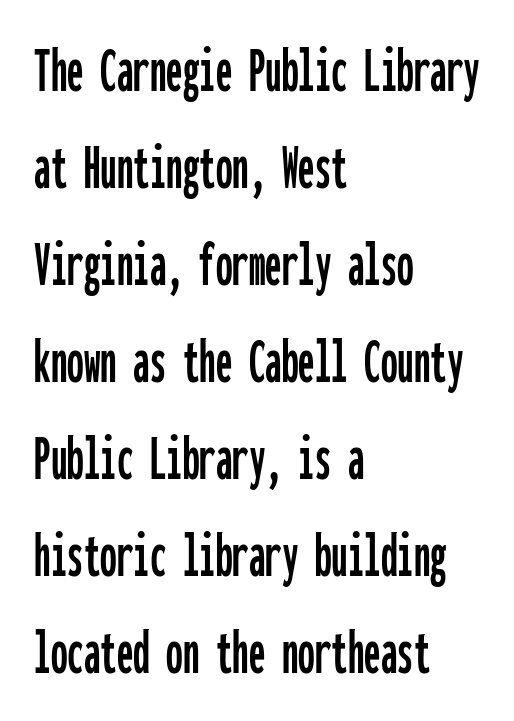
The image shows 66 px condensed sans-serif type, upright, monospaced; set left-aligned, normal line spacing (1.47x), normal letter spacing, not underlined; low stroke contrast and a medium x-height.
